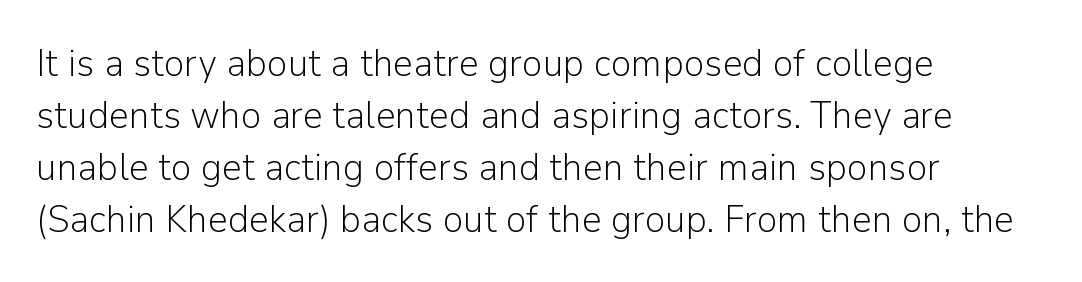
{"serif": "no", "italic": "no", "bold": "no", "weight": "light", "width": "normal", "stroke_contrast": "low", "x_height": "medium", "monospaced": "no", "underline": "no", "align": "left", "line_spacing": "normal", "line_spacing_ratio": 1.33, "letter_spacing": "normal", "letter_spacing_em": 0.0, "glyph_px": 39}
